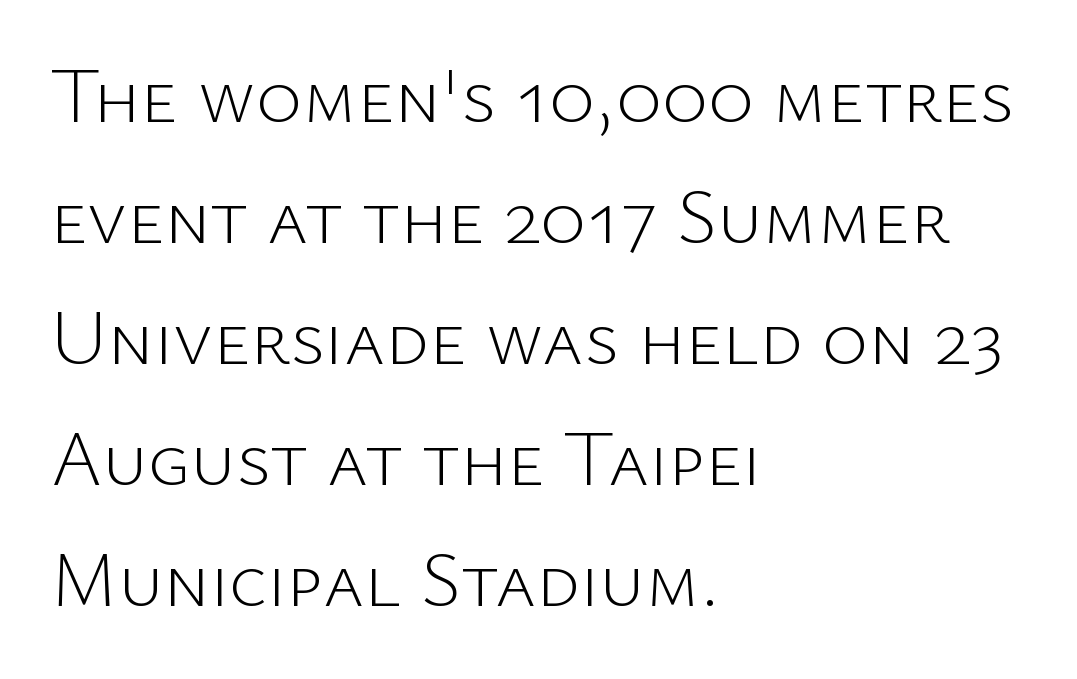
The image shows 78 px light sans-serif type, upright; set left-aligned, normal line spacing (1.55x), normal letter spacing, not underlined; low stroke contrast and a medium x-height.
